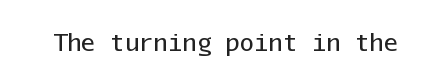
Q: Is the text bold? A: No.
Q: Is the text italic (slanted)? A: No, it is upright.
Q: Is the text underlined? A: No.
Q: Is the spacing between letters normal or unusually wide? A: Normal.
